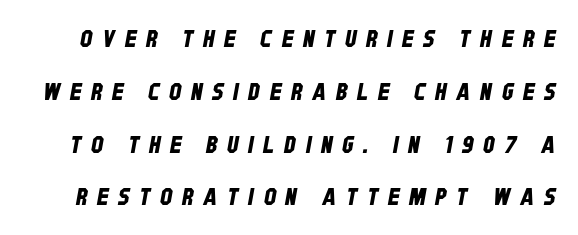
The vertical gap from one line to the next is large. Compared with typical body copy, the letter spacing here is much looser. Beneath every word, the page is bare.
